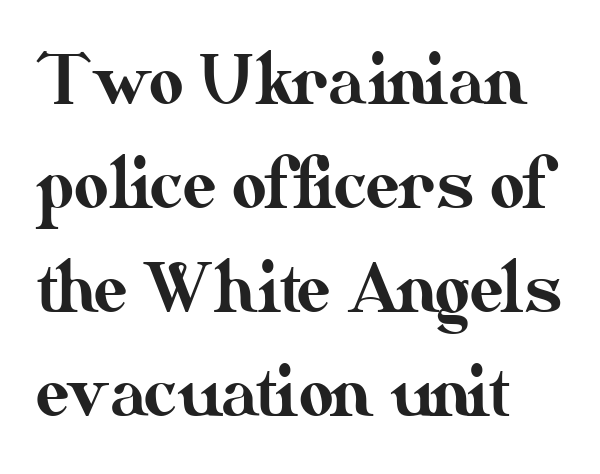
Q: Is the text italic (slanted)? A: No, it is upright.
Q: Is the text underlined? A: No.
Q: How is the paragraph aligned? A: Left-aligned.
Q: Is the spacing between letters normal or unusually wide? A: Normal.
Q: Is the spacing between lines tight, normal or loose? A: Normal.
Q: Width (condensed, normal, or wide)? A: Normal.
Q: Stroke contrast? A: Medium.
Q: x-height? A: Small.
Q: Monospaced? A: No.
